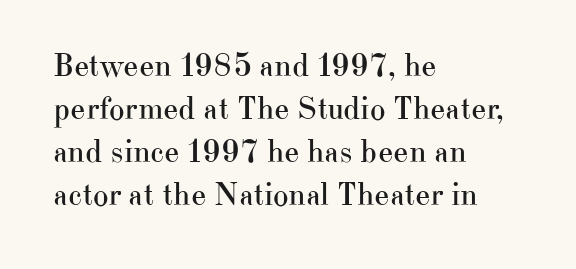
{"serif": "yes", "italic": "no", "bold": "no", "weight": "regular", "width": "normal", "stroke_contrast": "high", "x_height": "small", "monospaced": "no", "underline": "no", "align": "left", "line_spacing": "normal", "line_spacing_ratio": 1.3, "letter_spacing": "normal", "letter_spacing_em": 0.0, "glyph_px": 33}
